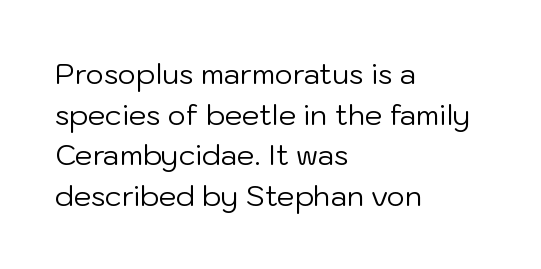
{"serif": "no", "italic": "no", "bold": "no", "weight": "regular", "width": "normal", "stroke_contrast": "low", "x_height": "medium", "monospaced": "no", "underline": "no", "align": "left", "line_spacing": "normal", "line_spacing_ratio": 1.45, "letter_spacing": "normal", "letter_spacing_em": 0.0, "glyph_px": 28}
